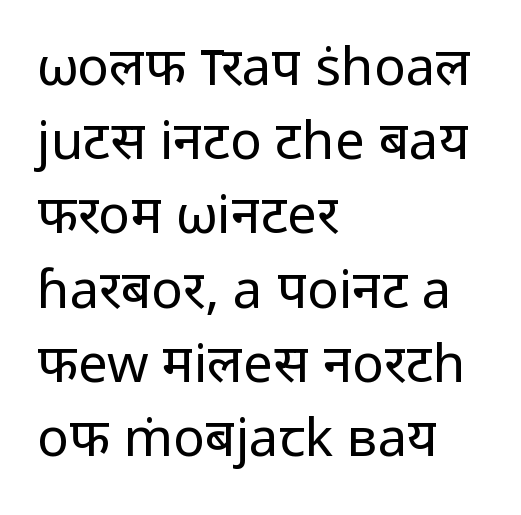
Is there any slant? The stems are plumb. Do the characters align in a grid? No, the font is proportional. Words appear dense and cohesive because spacing is normal. This rendering features lettering with no underline.
